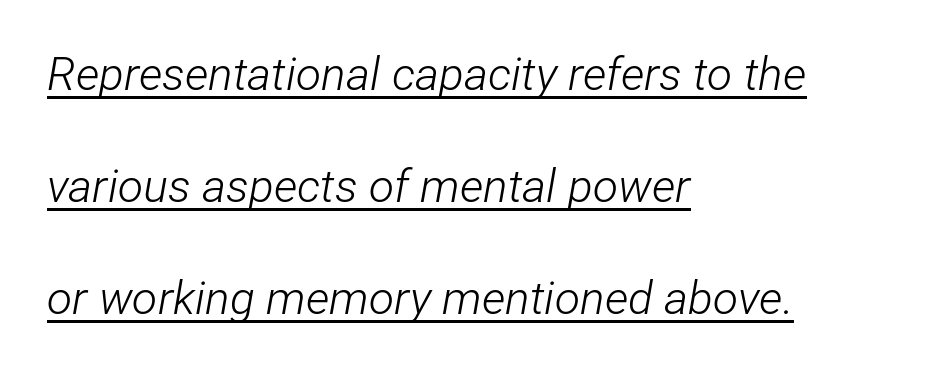
{"italic": "yes", "lean": "right", "slant_degrees": 12, "bold": "no", "weight": "light", "width": "condensed", "stroke_contrast": "low", "x_height": "medium", "monospaced": "no", "underline": "yes", "align": "left", "line_spacing": "loose", "line_spacing_ratio": 2.44, "letter_spacing": "normal", "letter_spacing_em": 0.0, "glyph_px": 46}
